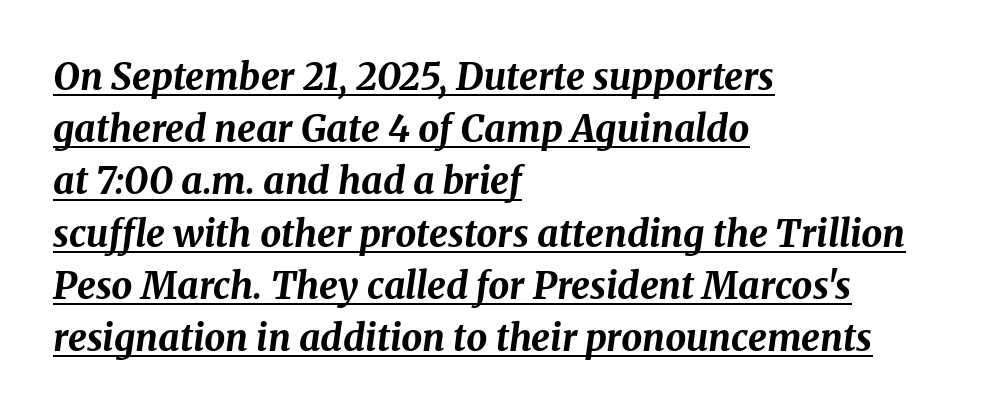
The image shows 37 px bold type, italic (leaning right); set left-aligned, normal line spacing (1.41x), normal letter spacing, underlined; medium stroke contrast and a medium x-height.
